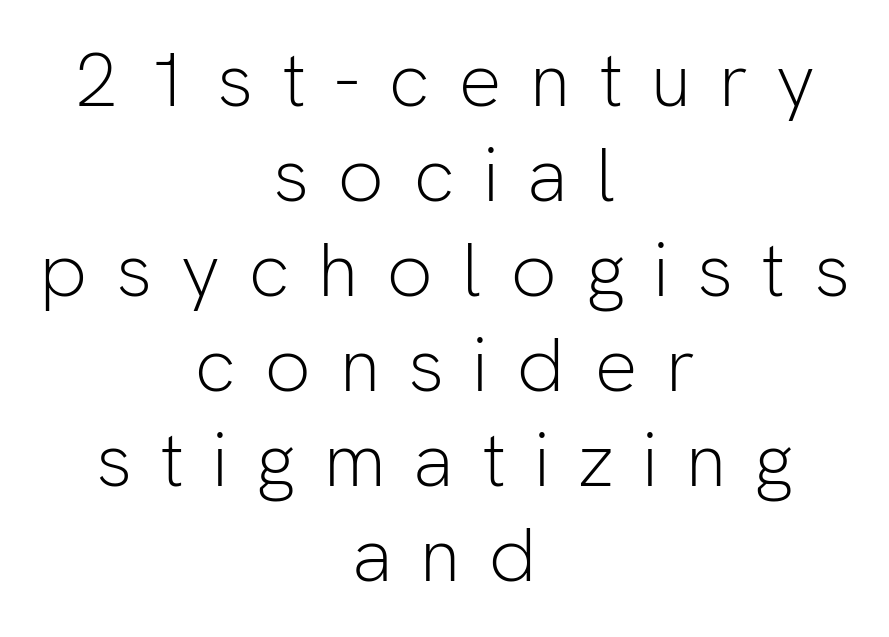
Q: Is the text bold? A: No.
Q: Is the text italic (slanted)? A: No, it is upright.
Q: Is the typeface a serif or a sans-serif typeface? A: Sans-serif.
Q: Is the text underlined? A: No.
Q: How is the paragraph aligned? A: Centered.
Q: Is the spacing between letters normal or unusually wide? A: Unusually wide.
Q: Is the spacing between lines tight, normal or loose? A: Normal.
Q: Width (condensed, normal, or wide)? A: Normal.
Q: Stroke contrast? A: Low.
Q: x-height? A: Medium.
Q: Monospaced? A: No.
